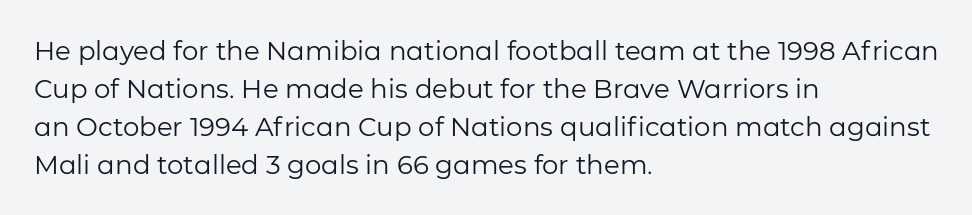
Q: Is the text bold? A: No.
Q: Is the text italic (slanted)? A: No, it is upright.
Q: Is the text underlined? A: No.
Q: How is the paragraph aligned? A: Left-aligned.
Q: Is the spacing between letters normal or unusually wide? A: Normal.
Q: Is the spacing between lines tight, normal or loose? A: Normal.
